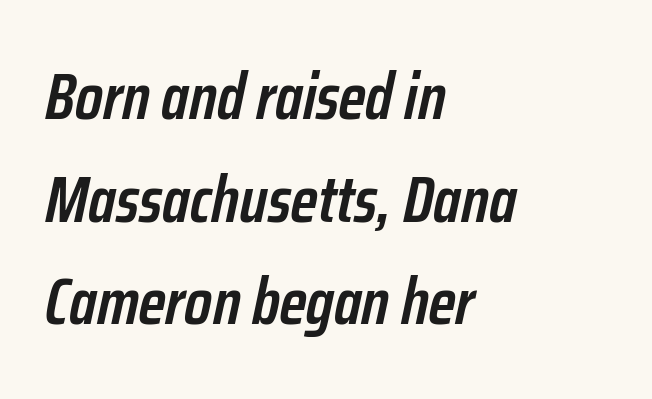
{"italic": "yes", "lean": "right", "slant_degrees": 12, "bold": "semi", "weight": "semibold", "width": "condensed", "stroke_contrast": "low", "x_height": "medium", "monospaced": "no", "underline": "no", "align": "left", "line_spacing": "normal", "line_spacing_ratio": 1.58, "letter_spacing": "normal", "letter_spacing_em": 0.0, "glyph_px": 65}
